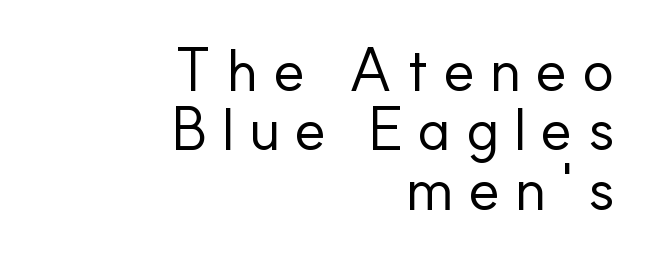
Q: Is the text bold? A: No.
Q: Is the text italic (slanted)? A: No, it is upright.
Q: Is the typeface a serif or a sans-serif typeface? A: Sans-serif.
Q: Is the text underlined? A: No.
Q: How is the paragraph aligned? A: Right-aligned.
Q: Is the spacing between letters normal or unusually wide? A: Unusually wide.
Q: Is the spacing between lines tight, normal or loose? A: Tight.
Q: Width (condensed, normal, or wide)? A: Normal.
Q: Stroke contrast? A: Low.
Q: x-height? A: Small.
Q: Monospaced? A: No.
